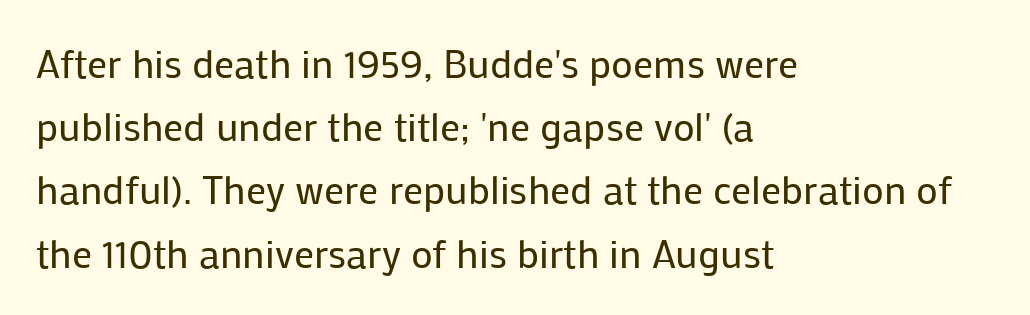
The letters advance in unequal steps, a hallmark of proportional type. Caption: multi-line text, flush left, ragged right. Posture: straight, roman, zero tilt. This block has exactly the height ordinary leading produces. Look at the bottom of the vertical strokes: they stop flat, with no serifs. A bare baseline throughout the passage.
